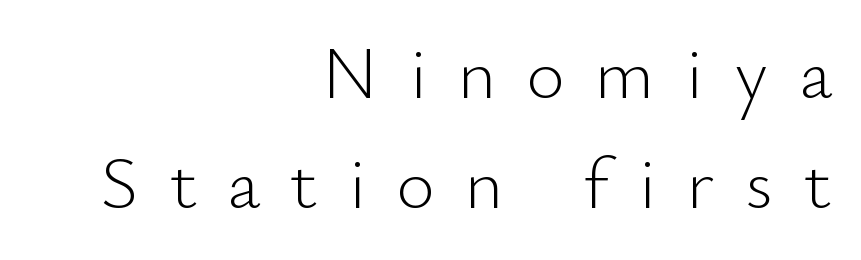
{"serif": "no", "italic": "no", "bold": "no", "weight": "light", "width": "normal", "stroke_contrast": "low", "x_height": "small", "monospaced": "no", "underline": "no", "align": "right", "line_spacing": "normal", "line_spacing_ratio": 1.48, "letter_spacing": "wide", "letter_spacing_em": 0.41, "glyph_px": 74}
